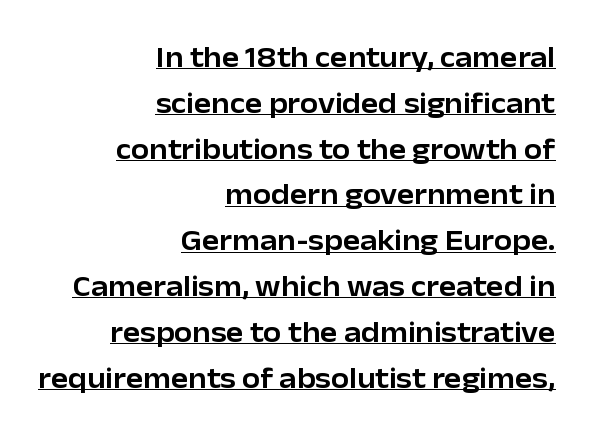
The image shows 29 px sans-serif type, upright; set right-aligned, normal line spacing (1.58x), normal letter spacing, underlined; low stroke contrast and a medium x-height.
